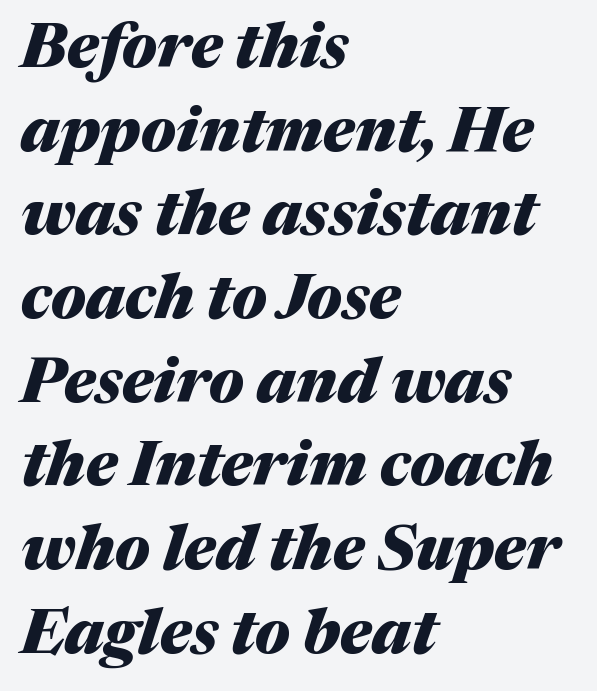
Q: Is the text bold? A: Yes.
Q: Is the text italic (slanted)? A: Yes, it leans right by about 17 degrees.
Q: Is the text underlined? A: No.
Q: How is the paragraph aligned? A: Left-aligned.
Q: Is the spacing between letters normal or unusually wide? A: Normal.
Q: Is the spacing between lines tight, normal or loose? A: Normal.
Q: Width (condensed, normal, or wide)? A: Normal.
Q: Stroke contrast? A: Medium.
Q: x-height? A: Medium.
Q: Monospaced? A: No.
